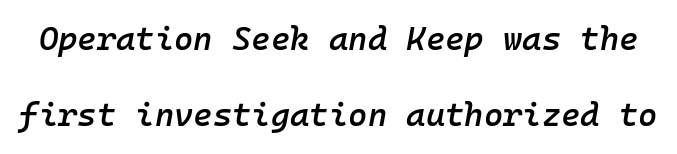
{"italic": "yes", "lean": "right", "slant_degrees": 10, "bold": "semi", "weight": "semibold", "width": "normal", "stroke_contrast": "low", "x_height": "medium", "monospaced": "yes", "underline": "no", "line_spacing": "loose", "line_spacing_ratio": 2.31, "letter_spacing": "normal", "letter_spacing_em": 0.0, "glyph_px": 33}
